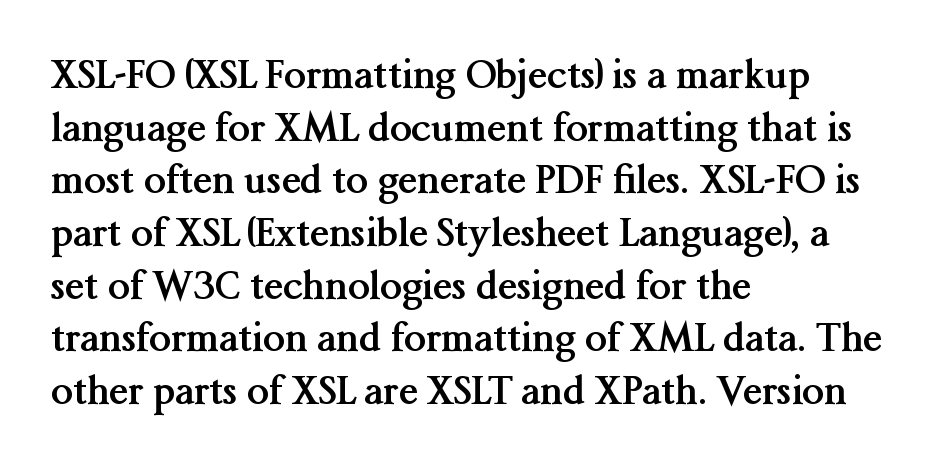
{"serif": "yes", "italic": "no", "bold": "yes", "weight": "semibold", "width": "normal", "stroke_contrast": "medium", "x_height": "medium", "monospaced": "no", "underline": "no", "align": "left", "line_spacing": "normal", "line_spacing_ratio": 1.35, "letter_spacing": "normal", "letter_spacing_em": 0.0, "glyph_px": 39}
